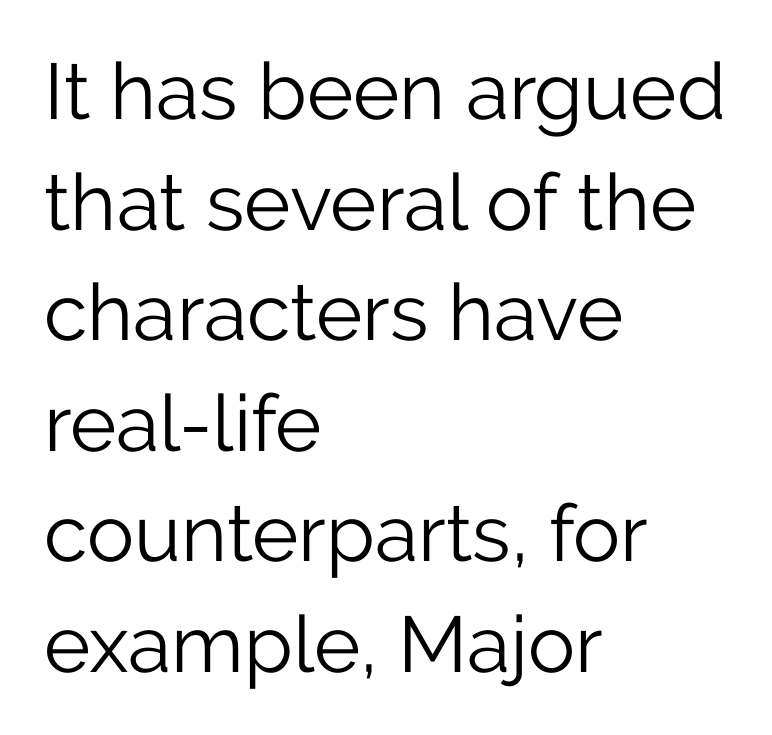
The image shows 79 px light sans-serif type, upright; set left-aligned, normal line spacing (1.4x), normal letter spacing, not underlined; low stroke contrast and a medium x-height.
